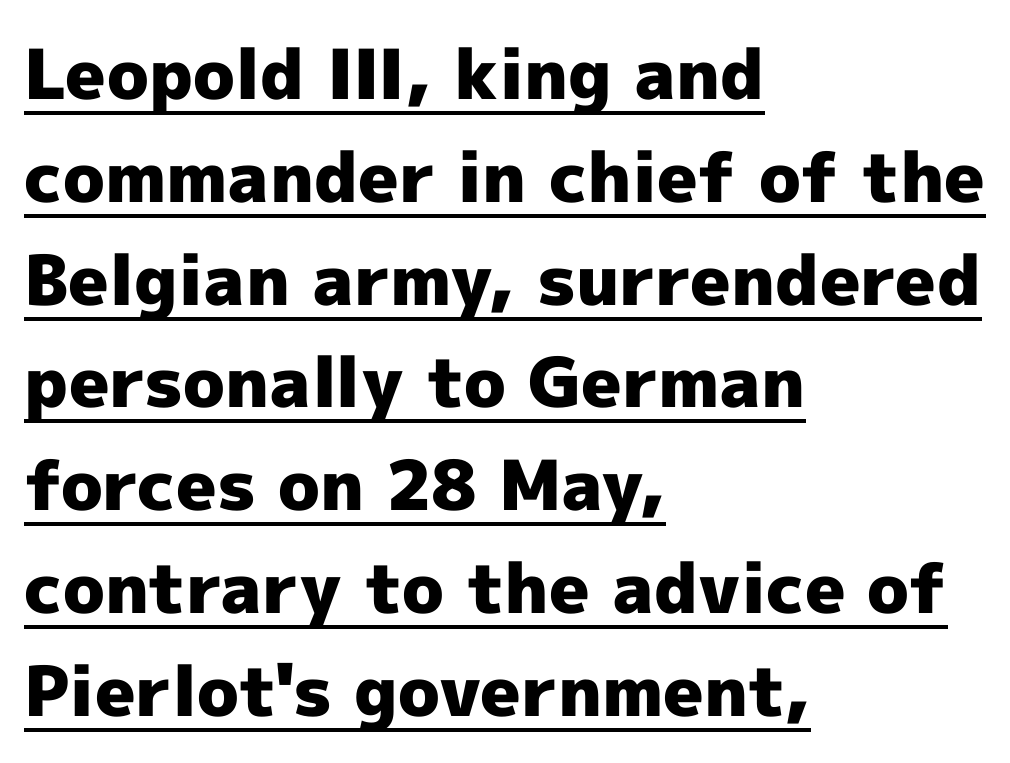
{"serif": "no", "italic": "no", "bold": "yes", "weight": "heavy", "width": "normal", "x_height": "medium", "monospaced": "no", "underline": "yes", "align": "left", "line_spacing": "normal", "line_spacing_ratio": 1.49, "letter_spacing": "normal", "letter_spacing_em": 0.0, "glyph_px": 69}
